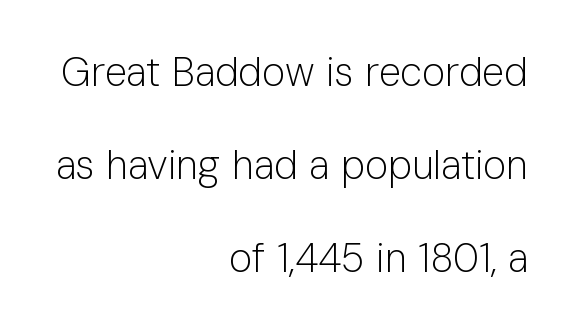
Q: Is the text bold? A: No.
Q: Is the text italic (slanted)? A: No, it is upright.
Q: Is the typeface a serif or a sans-serif typeface? A: Sans-serif.
Q: Is the text underlined? A: No.
Q: How is the paragraph aligned? A: Right-aligned.
Q: Is the spacing between letters normal or unusually wide? A: Normal.
Q: Is the spacing between lines tight, normal or loose? A: Loose.
Q: Width (condensed, normal, or wide)? A: Normal.
Q: Stroke contrast? A: Low.
Q: x-height? A: Medium.
Q: Monospaced? A: No.
